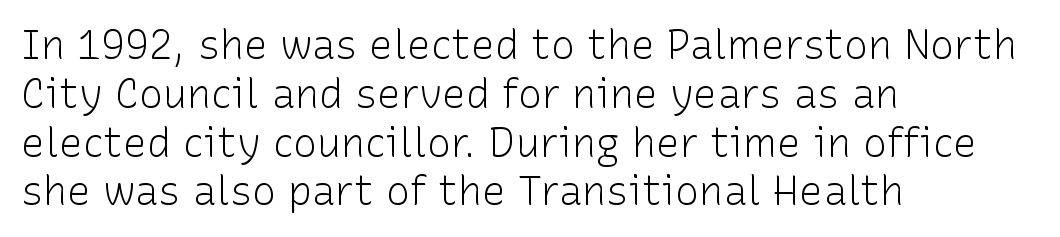
Typographically, this falls in the sans-serif category. Looks like regular typesetting: each glyph gets only the width it needs. Caption: standard tracking, unaltered. The passage is arranged the way most books set body copy — flush left.
